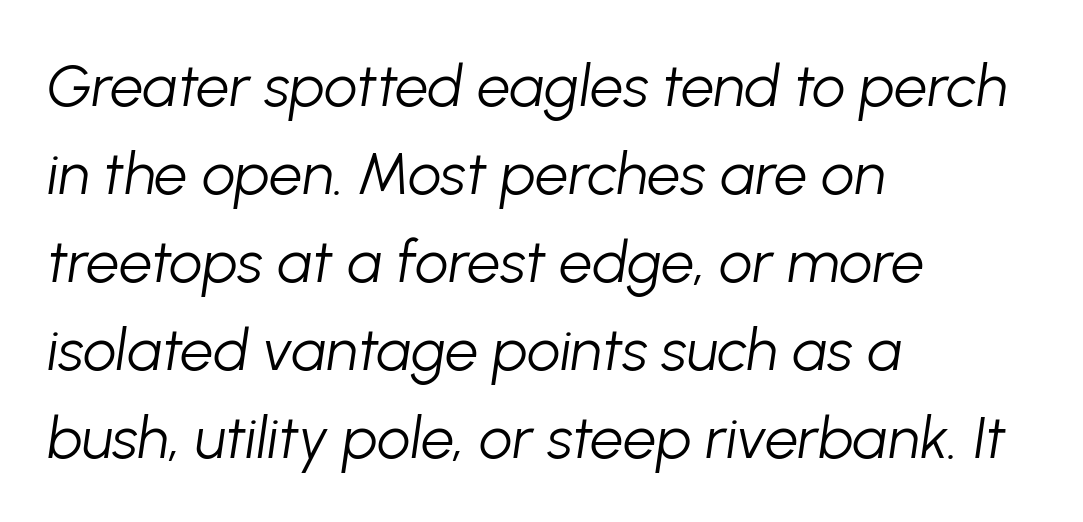
The image shows 59 px light type, italic (leaning right); set left-aligned, normal line spacing (1.49x), normal letter spacing, not underlined; low stroke contrast and a medium x-height.
